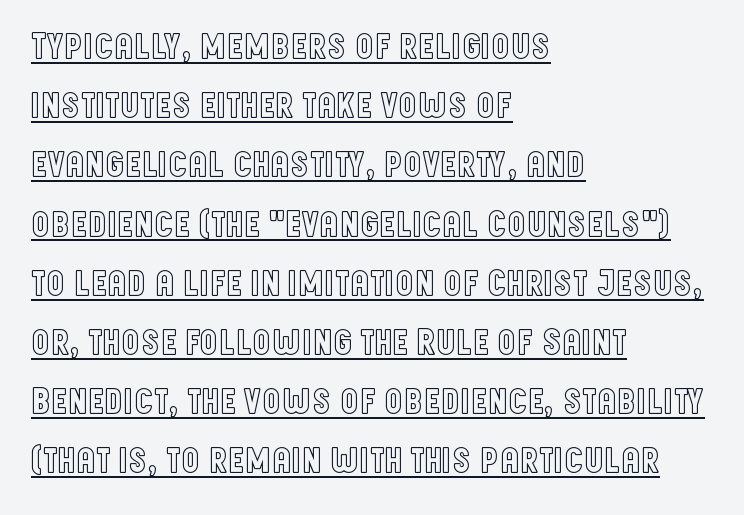
The image shows 37 px condensed type, upright; set left-aligned, normal line spacing (1.6x), normal letter spacing, underlined; a large x-height.
